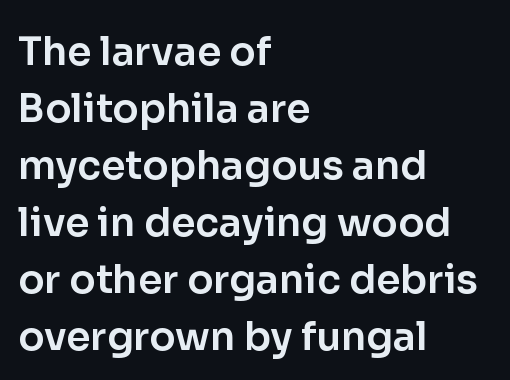
{"serif": "no", "italic": "no", "width": "normal", "stroke_contrast": "low", "x_height": "medium", "monospaced": "no", "underline": "no", "align": "left", "line_spacing": "normal", "line_spacing_ratio": 1.46, "letter_spacing": "normal", "letter_spacing_em": 0.0, "glyph_px": 39}
